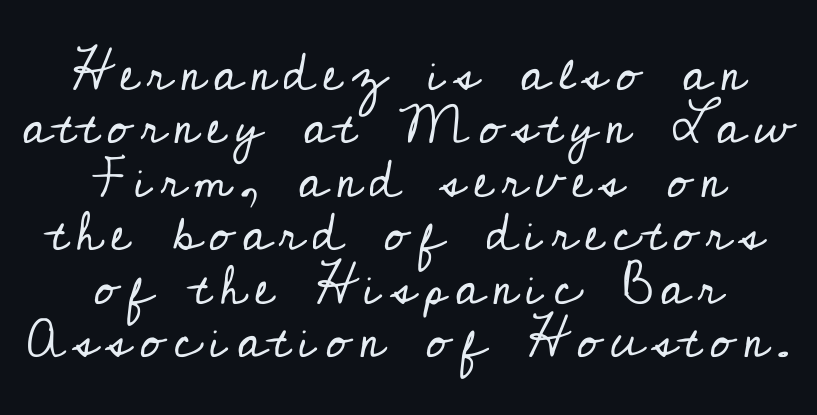
Q: Is the text bold? A: No.
Q: Is the text italic (slanted)? A: Yes.
Q: Is the typeface a serif or a sans-serif typeface? A: Serif.
Q: Is the text underlined? A: No.
Q: How is the paragraph aligned? A: Centered.
Q: Is the spacing between lines tight, normal or loose? A: Tight.
Q: Width (condensed, normal, or wide)? A: Normal.
Q: Stroke contrast? A: Low.
Q: x-height? A: Small.
Q: Monospaced? A: No.
